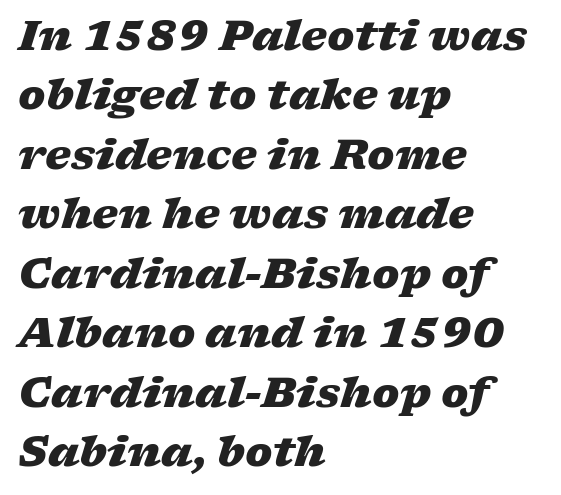
The specimen omits any rule beneath the text block's lines. Slanted lettering throughout. The face used here is proportionally spaced, like ordinary book or web type. Typesetter's note: full bold, strokes at maximum text heaviness. Does the leading feel generous? No, just average. Reading down the block, your eye returns to a fixed left position each line.
